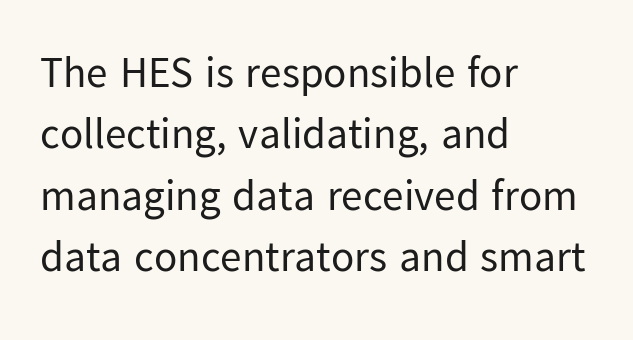
The letters advance in unequal steps, a hallmark of proportional type. When letters stand straight like this, we call the style roman or upright. The line-height multiplier appears to be the usual default. You could call the tracking neutral — neither tight nor loose. Unlike a traditional serif, this face leaves its strokes unadorned.
